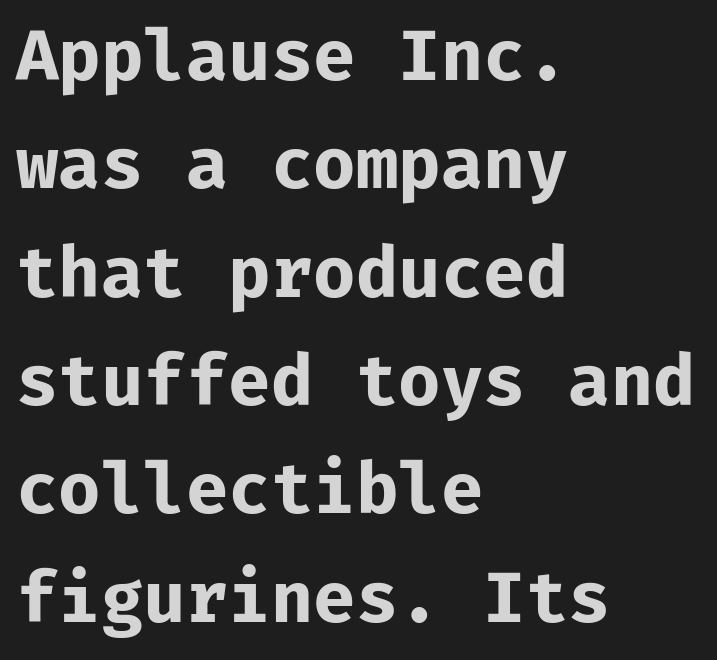
The image shows 69 px bold sans-serif type, upright; set left-aligned, normal line spacing (1.57x), normal letter spacing, not underlined; low stroke contrast and a medium x-height.
